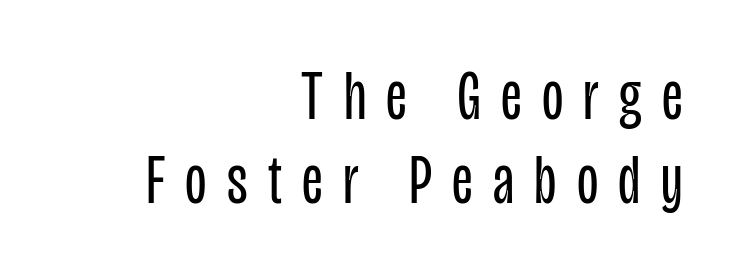
Spacing between characters has been opened up far beyond the box default. Caption: face not bold, strokes unweighted. One-word summary of the alignment: right. The rendering shows plain stroke endings on the letterforms — a sans-serif design.
